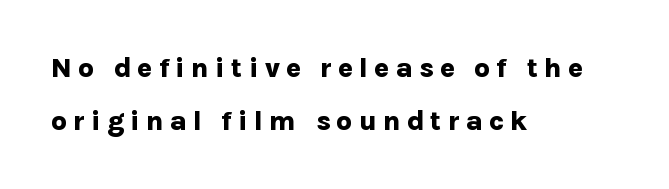
Q: Is the text bold? A: Yes.
Q: Is the text italic (slanted)? A: No, it is upright.
Q: Is the typeface a serif or a sans-serif typeface? A: Sans-serif.
Q: Is the text underlined? A: No.
Q: How is the paragraph aligned? A: Left-aligned.
Q: Is the spacing between letters normal or unusually wide? A: Unusually wide.
Q: Width (condensed, normal, or wide)? A: Normal.
Q: Stroke contrast? A: Low.
Q: x-height? A: Medium.
Q: Monospaced? A: No.
